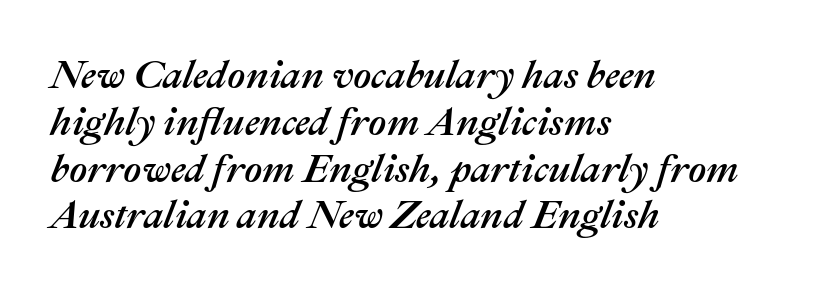
The image shows 39 px text type, italic (leaning right); set left-aligned, line spacing 1.2x, normal letter spacing, not underlined; medium stroke contrast and a medium x-height.
